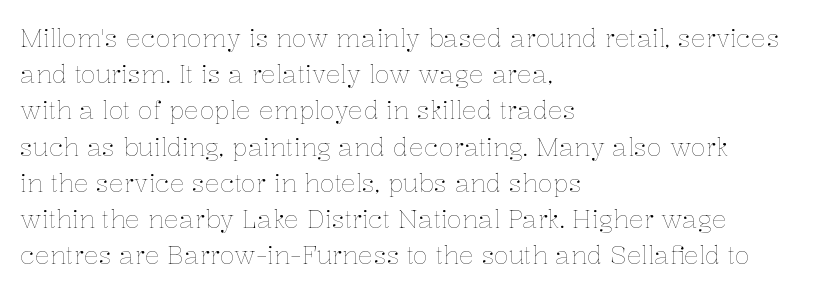
The image shows 25 px text type, upright; set left-aligned, normal line spacing (1.45x), normal letter spacing, not underlined.
